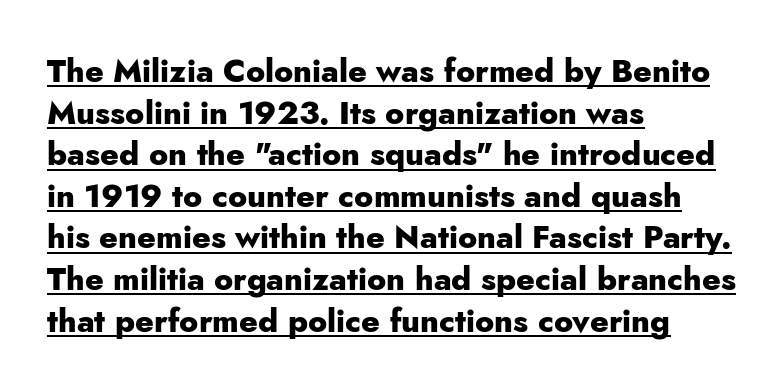
Q: Is the text bold? A: Yes.
Q: Is the text italic (slanted)? A: No, it is upright.
Q: Is the typeface a serif or a sans-serif typeface? A: Sans-serif.
Q: Is the text underlined? A: Yes.
Q: How is the paragraph aligned? A: Left-aligned.
Q: Is the spacing between letters normal or unusually wide? A: Normal.
Q: Is the spacing between lines tight, normal or loose? A: Normal.
Q: Width (condensed, normal, or wide)? A: Normal.
Q: Stroke contrast? A: Low.
Q: x-height? A: Small.
Q: Monospaced? A: No.
